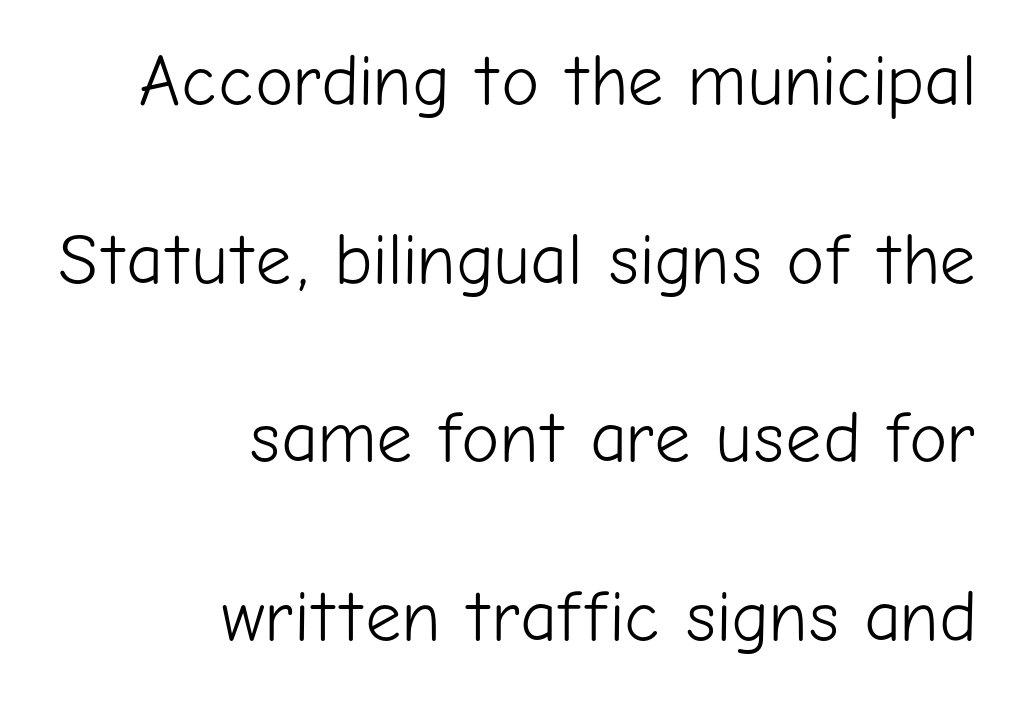
Notice how the passage keeps a crisp vertical edge on the right only. Is the letter spacing exaggerated? No — it looks like the ordinary default. Decoration check: the copy has no underline. If you drew a line through each stem, it would be perfectly vertical.
